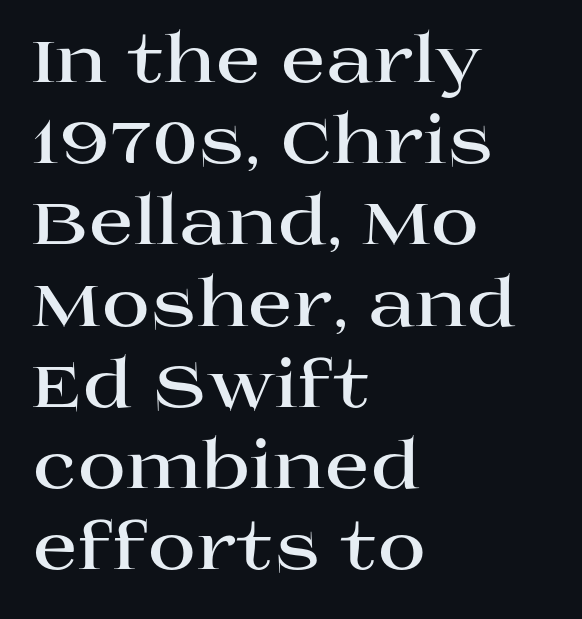
{"serif": "yes", "italic": "no", "bold": "yes", "weight": "bold", "width": "wide", "stroke_contrast": "high", "x_height": "large", "monospaced": "no", "underline": "no", "align": "left", "line_spacing_ratio": 1.23, "letter_spacing": "normal", "letter_spacing_em": 0.0, "glyph_px": 66}
